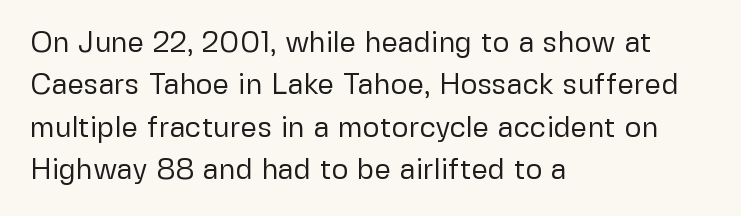
The image shows 29 px regular-weight sans-serif type, upright; set left-aligned, normal line spacing (1.46x), normal letter spacing, not underlined; low stroke contrast and a medium x-height.
